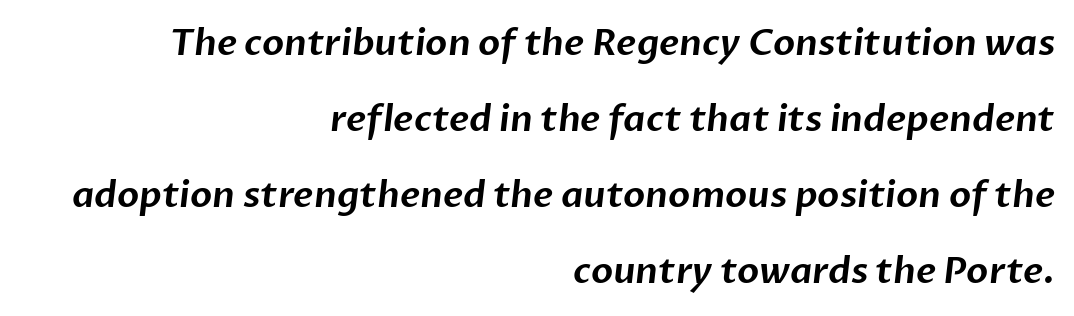
Q: Is the typeface a serif or a sans-serif typeface? A: Sans-serif.
Q: Is the text underlined? A: No.
Q: How is the paragraph aligned? A: Right-aligned.
Q: Is the spacing between letters normal or unusually wide? A: Normal.
Q: Is the spacing between lines tight, normal or loose? A: Loose.
Q: Width (condensed, normal, or wide)? A: Normal.
Q: Stroke contrast? A: Low.
Q: x-height? A: Medium.
Q: Monospaced? A: No.
